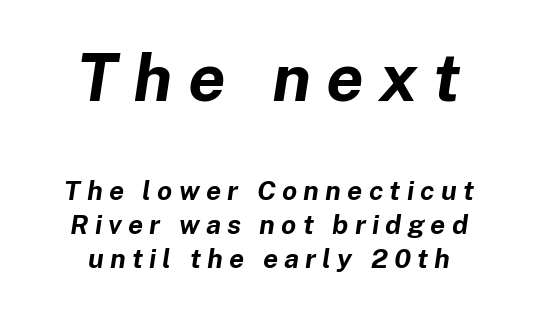
The rendering applies a slant to the glyphs. A typesetter would call this proportional, since set widths differ per character. Compare the two chunks: the upper has the greater cap height. This is heavy type, rendered in bold. In CSS terms this would be text-align: center. Compared with typical body copy, the letter spacing here is much looser.
